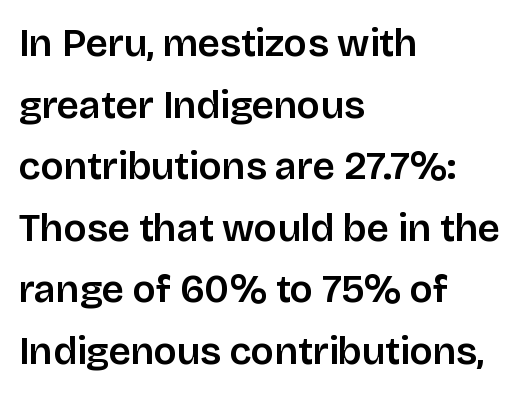
Q: Is the text italic (slanted)? A: No, it is upright.
Q: Is the typeface a serif or a sans-serif typeface? A: Sans-serif.
Q: Is the text underlined? A: No.
Q: How is the paragraph aligned? A: Left-aligned.
Q: Is the spacing between letters normal or unusually wide? A: Normal.
Q: Is the spacing between lines tight, normal or loose? A: Normal.
Q: Width (condensed, normal, or wide)? A: Normal.
Q: Stroke contrast? A: Low.
Q: x-height? A: Large.
Q: Monospaced? A: No.
